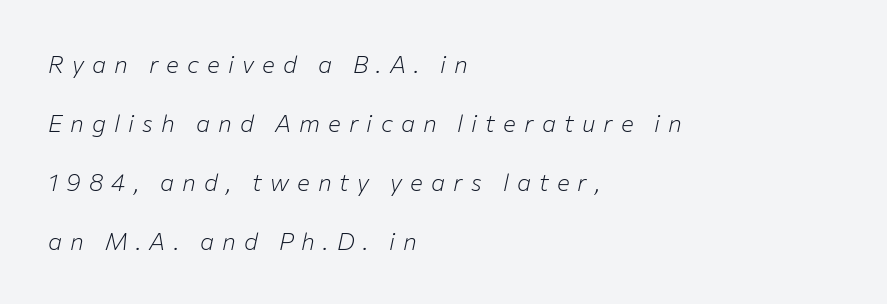
These lines were composed using italics. This rendering features lettering with no underline. There is plenty of visible air inserted between adjacent glyphs. The rendering uses a large line-height, opening up the rows. All the whitespace from short lines collects on the right.
